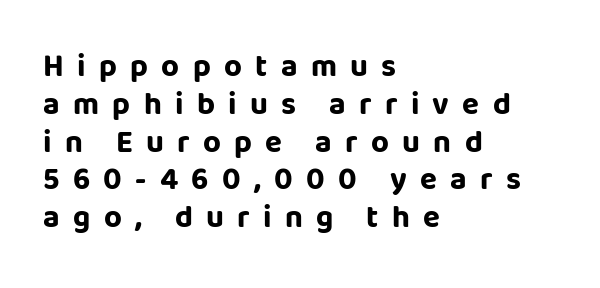
{"serif": "no", "italic": "no", "bold": "yes", "weight": "bold", "width": "normal", "stroke_contrast": "low", "x_height": "large", "monospaced": "no", "underline": "no", "align": "left", "line_spacing_ratio": 1.22, "letter_spacing": "wide", "letter_spacing_em": 0.43, "glyph_px": 31}
